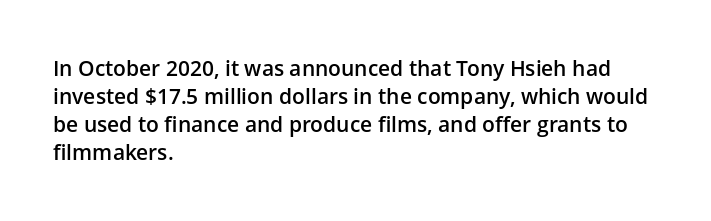
{"italic": "no", "bold": "semi", "underline": "no", "align": "left", "line_spacing": "normal", "line_spacing_ratio": 1.34, "letter_spacing": "normal", "letter_spacing_em": 0.0, "glyph_px": 21}
